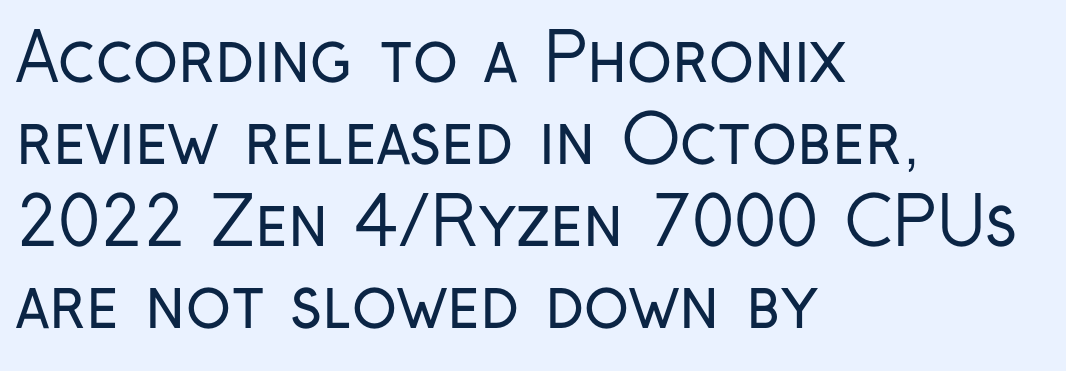
Q: Is the text bold? A: No.
Q: Is the text italic (slanted)? A: No, it is upright.
Q: Is the typeface a serif or a sans-serif typeface? A: Sans-serif.
Q: Is the text underlined? A: No.
Q: How is the paragraph aligned? A: Left-aligned.
Q: Is the spacing between letters normal or unusually wide? A: Normal.
Q: Width (condensed, normal, or wide)? A: Condensed.
Q: Stroke contrast? A: Low.
Q: x-height? A: Medium.
Q: Monospaced? A: No.
